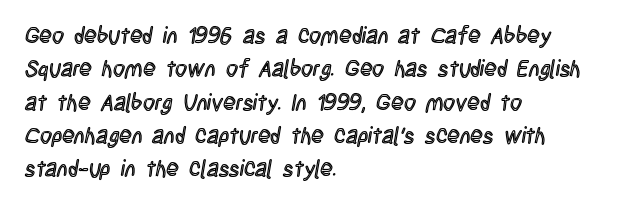
The rendering uses a moderate line-height, typical for paragraphs. The gaps between neighbouring characters are ordinary and unremarkable. Has an underline been added? It has not. Line starts are locked; line ends wander.
